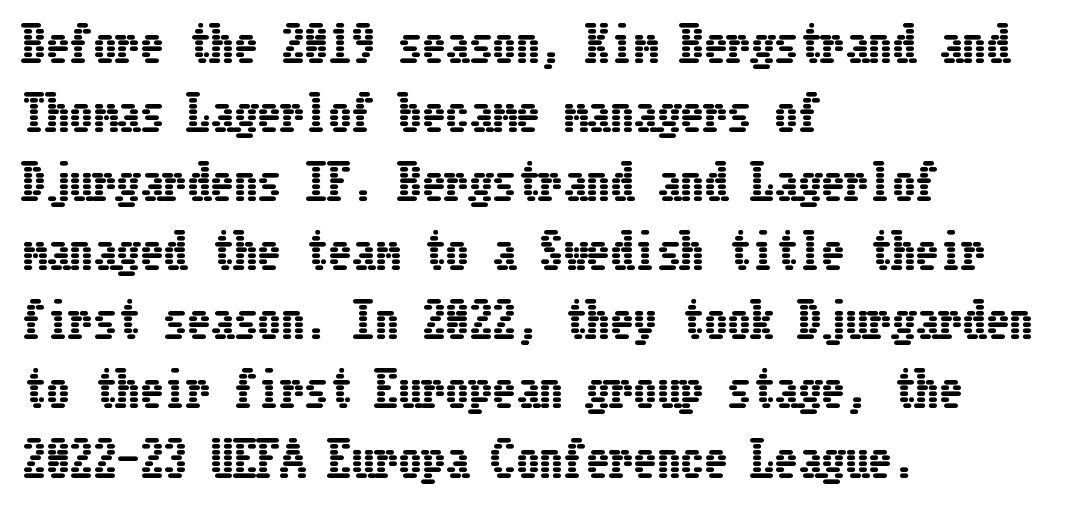
Upright lettering throughout. The tracking reads as untouched default to a designer's eye. Compared with typical paragraphs, the rows here are spaced about the same. Underline: absent.
